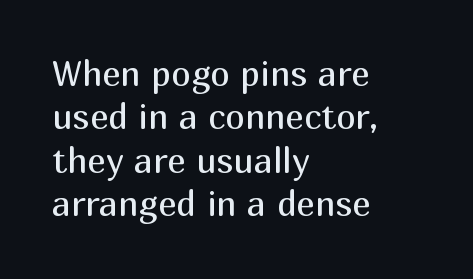
Q: Is the text bold? A: No.
Q: Is the text italic (slanted)? A: No, it is upright.
Q: Is the typeface a serif or a sans-serif typeface? A: Sans-serif.
Q: Is the text underlined? A: No.
Q: How is the paragraph aligned? A: Left-aligned.
Q: Is the spacing between letters normal or unusually wide? A: Normal.
Q: Width (condensed, normal, or wide)? A: Normal.
Q: Stroke contrast? A: Medium.
Q: x-height? A: Medium.
Q: Monospaced? A: No.
